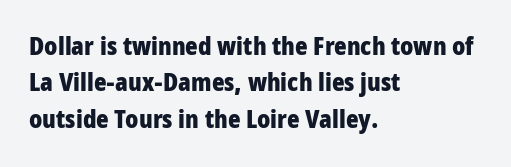
Q: Is the text bold? A: Yes.
Q: Is the text italic (slanted)? A: No, it is upright.
Q: Is the text underlined? A: No.
Q: How is the paragraph aligned? A: Left-aligned.
Q: Is the spacing between letters normal or unusually wide? A: Normal.
Q: Is the spacing between lines tight, normal or loose? A: Normal.
